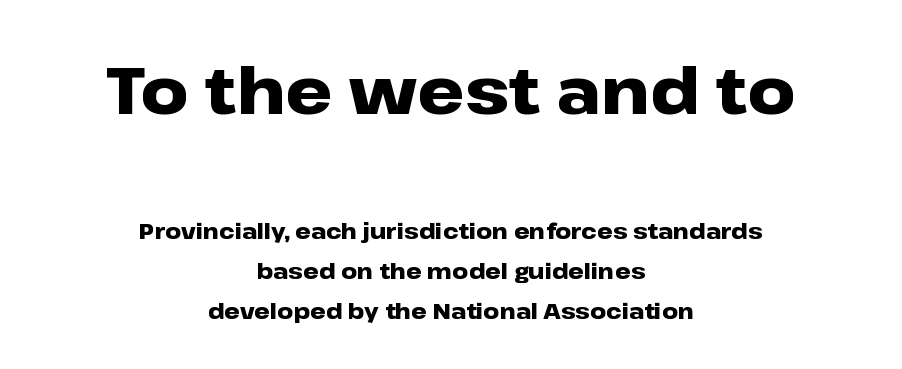
{"serif": "no", "italic": "no", "bold": "yes", "weight": "heavy", "width": "wide", "stroke_contrast": "low", "x_height": "medium", "monospaced": "no", "underline": "no", "align": "center", "line_spacing_ratio": 1.81, "letter_spacing": "normal", "letter_spacing_em": 0.0, "larger_block": "first", "size_ratio": 3.0, "glyph_px": 66}
